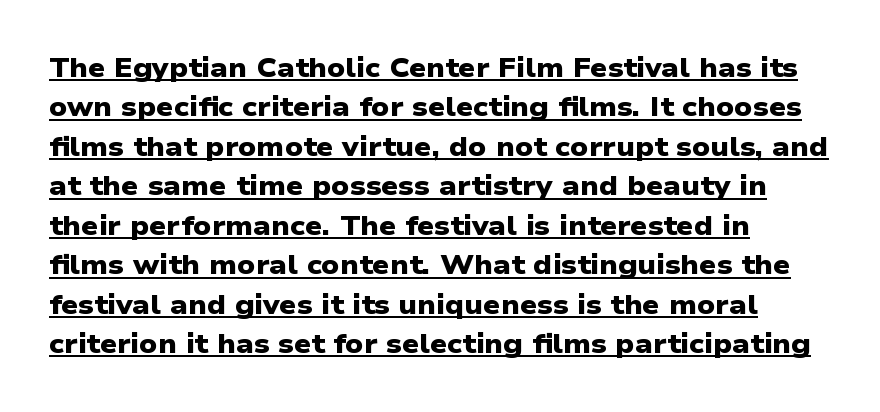
{"bold": "yes", "underline": "yes", "align": "left", "line_spacing": "normal", "line_spacing_ratio": 1.46, "letter_spacing": "normal", "letter_spacing_em": 0.0, "glyph_px": 27}
